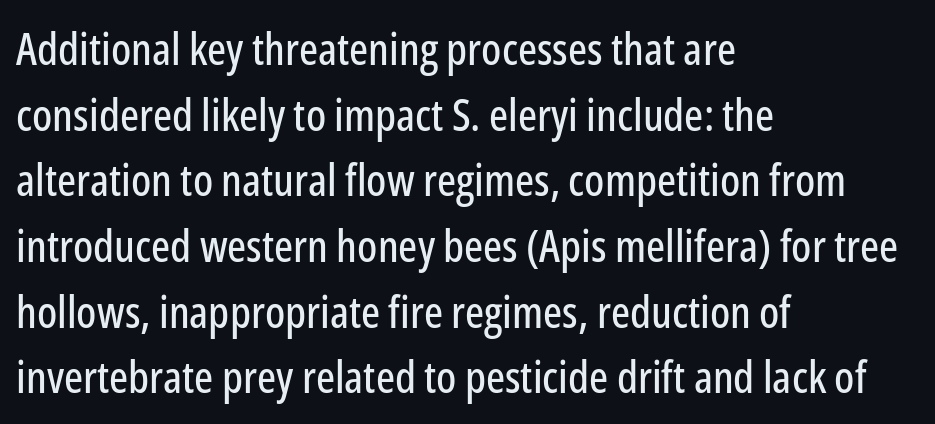
A typesetter would call this zero additional tracking. Nope, not italic — everything's standing straight. Unlike a traditional serif, this face leaves its strokes unadorned. Line spacing here is normal. Left-aligned paragraph, ragged on the right. A typesetter would call this proportional, since set widths differ per character.
